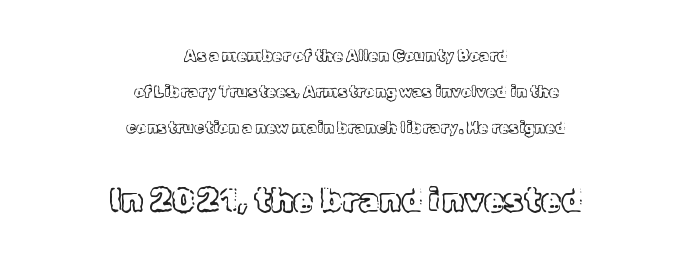
{"italic": "no", "width": "normal", "x_height": "medium", "monospaced": "no", "underline": "no", "align": "center", "line_spacing": "loose", "line_spacing_ratio": 2.24, "letter_spacing": "normal", "letter_spacing_em": 0.0, "larger_block": "second", "size_ratio": 2.06, "glyph_px": 33}
